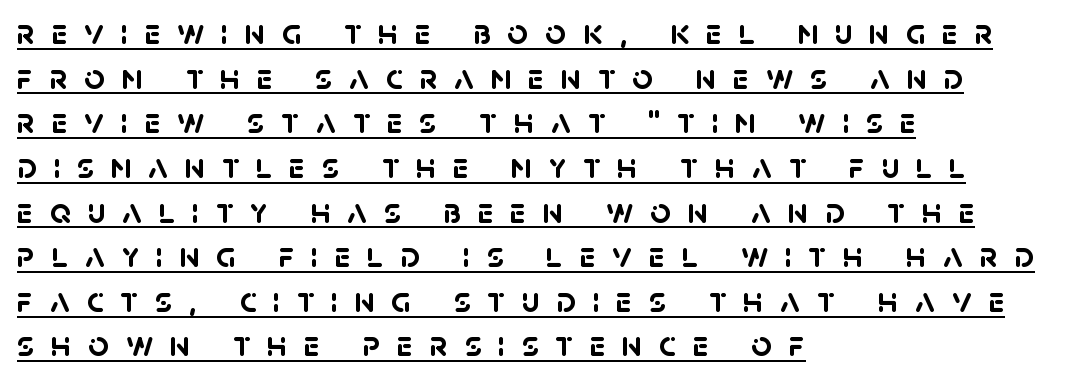
{"serif": "no", "bold": "yes", "weight": "semibold", "width": "normal", "stroke_contrast": "low", "x_height": "large", "monospaced": "no", "underline": "yes", "align": "left", "line_spacing_ratio": 1.24, "letter_spacing": "wide", "letter_spacing_em": 0.46, "glyph_px": 36}
